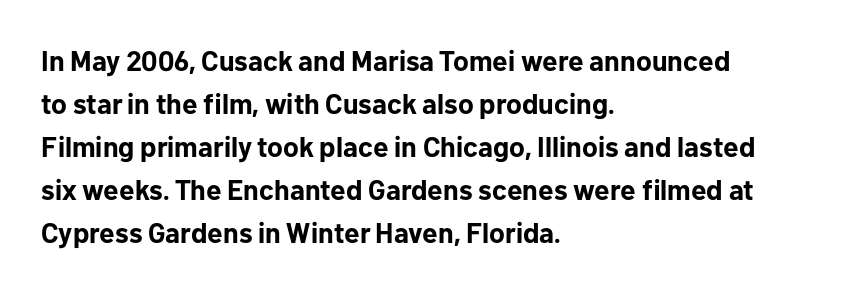
Q: Is the text bold? A: Yes.
Q: Is the text italic (slanted)? A: No, it is upright.
Q: Is the typeface a serif or a sans-serif typeface? A: Sans-serif.
Q: Is the text underlined? A: No.
Q: How is the paragraph aligned? A: Left-aligned.
Q: Is the spacing between letters normal or unusually wide? A: Normal.
Q: Is the spacing between lines tight, normal or loose? A: Normal.
Q: Width (condensed, normal, or wide)? A: Normal.
Q: Stroke contrast? A: Low.
Q: x-height? A: Medium.
Q: Monospaced? A: No.
